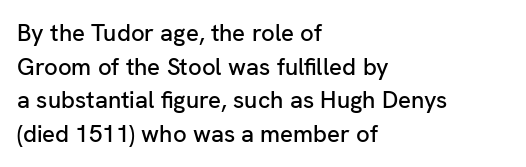
Leading matches the norm, producing a regular column. Every stem runs plumb, perpendicular to the baseline. Underline: absent. In CSS terms this would be text-align: left. Here the glyphs are tracked normally, forming tight word shapes.
